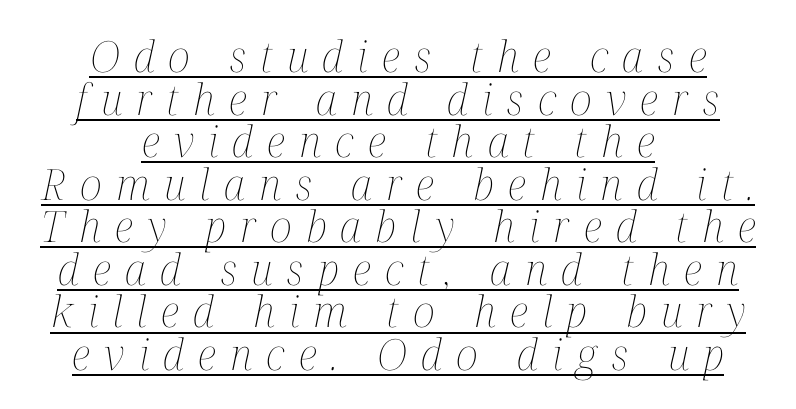
{"italic": "yes", "lean": "right", "slant_degrees": 12, "bold": "no", "weight": "thin", "width": "condensed", "stroke_contrast": "medium", "x_height": "medium", "monospaced": "no", "underline": "yes", "align": "center", "line_spacing": "tight", "line_spacing_ratio": 0.99, "letter_spacing": "wide", "letter_spacing_em": 0.33, "glyph_px": 43}
